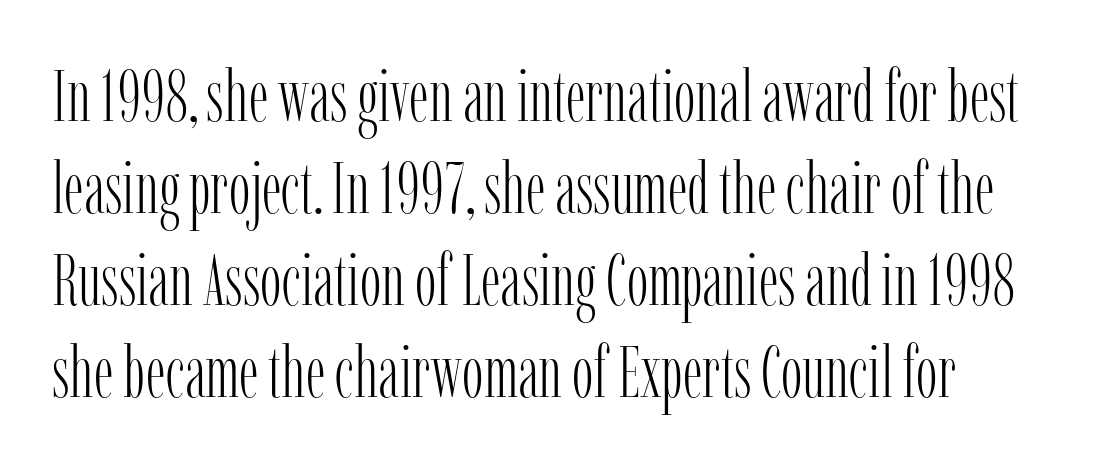
The letters advance in unequal steps, a hallmark of proportional type. Honestly, the row spacing looks completely unremarkable. Unlike a clean sans, this face finishes its strokes with serifs. Short note: letters normally spaced. The space beneath each line is pristine and unruled.
